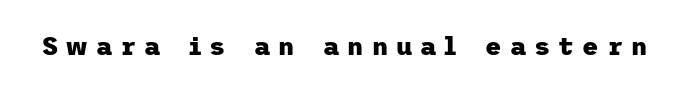
The type is letterspaced generously, with wide tracking. The axis of the letterforms is exactly vertical. Quick note: underline off. These words are printed bold, with thick strokes throughout.
